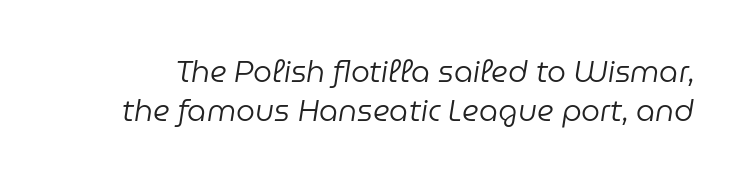
Q: Is the text bold? A: No.
Q: Is the text italic (slanted)? A: Yes, it leans right by about 9 degrees.
Q: Is the text underlined? A: No.
Q: Is the spacing between letters normal or unusually wide? A: Normal.
Q: Is the spacing between lines tight, normal or loose? A: Normal.
Q: Width (condensed, normal, or wide)? A: Normal.
Q: Stroke contrast? A: Low.
Q: x-height? A: Medium.
Q: Monospaced? A: No.
